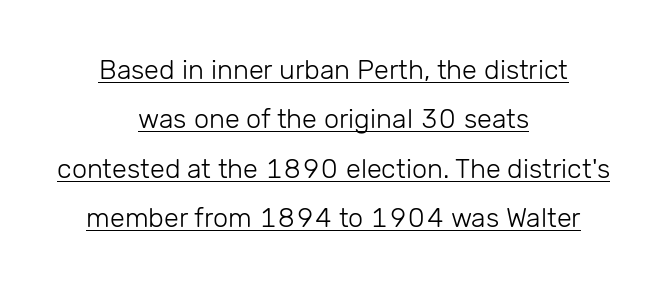
{"italic": "no", "bold": "no", "underline": "yes", "align": "center", "line_spacing_ratio": 1.83, "letter_spacing": "normal", "letter_spacing_em": 0.0, "glyph_px": 27}
